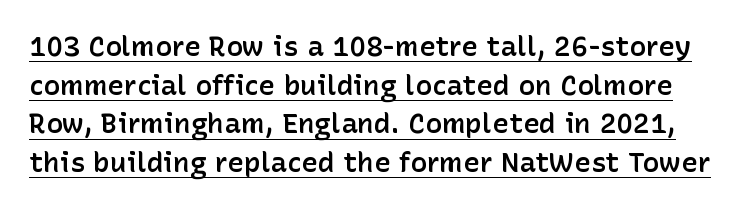
Q: Is the text bold? A: Semi-bold.
Q: Is the text italic (slanted)? A: No, it is upright.
Q: Is the typeface a serif or a sans-serif typeface? A: Sans-serif.
Q: Is the text underlined? A: Yes.
Q: Is the spacing between letters normal or unusually wide? A: Normal.
Q: Is the spacing between lines tight, normal or loose? A: Normal.
Q: Width (condensed, normal, or wide)? A: Normal.
Q: Stroke contrast? A: Low.
Q: x-height? A: Medium.
Q: Monospaced? A: No.
